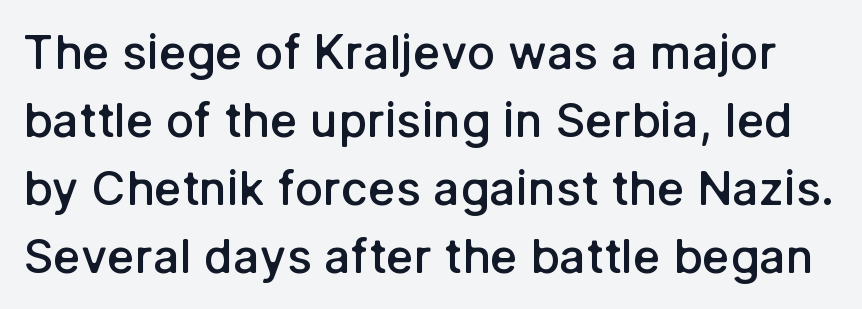
The image shows 47 px semibold sans-serif type, upright; set normal line spacing (1.45x), normal letter spacing, not underlined; low stroke contrast and a medium x-height.
